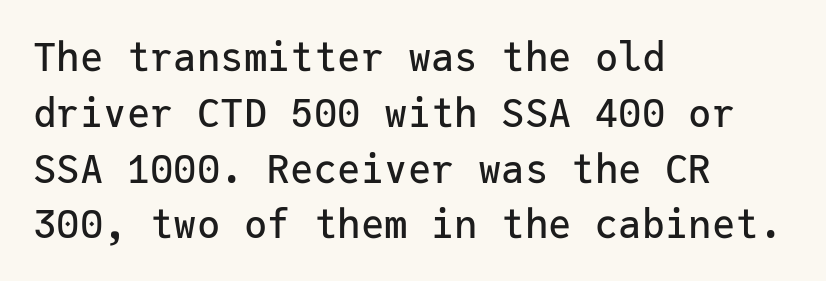
{"serif": "no", "italic": "no", "width": "normal", "stroke_contrast": "low", "x_height": "medium", "monospaced": "yes", "underline": "no", "align": "left", "line_spacing": "normal", "line_spacing_ratio": 1.43, "letter_spacing": "normal", "letter_spacing_em": 0.0, "glyph_px": 39}
